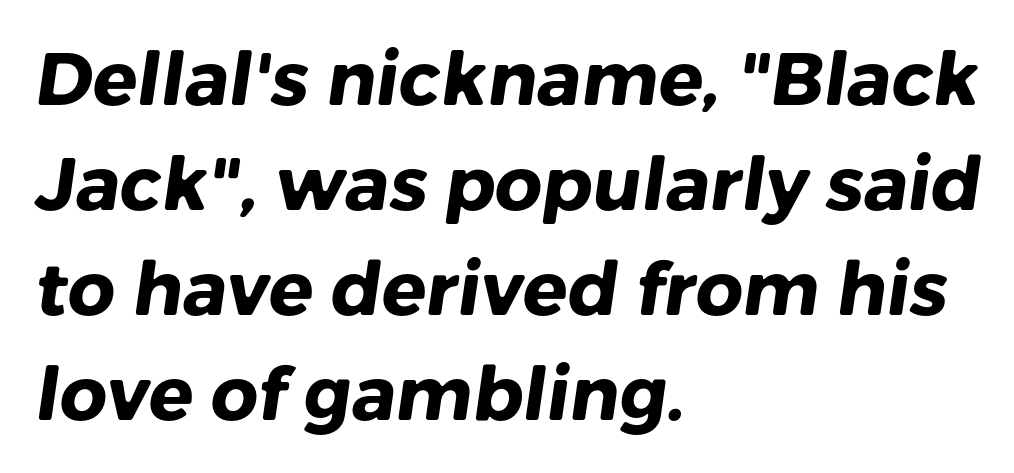
Students, note that the glyphs here touch the page at normal intervals. You could not count columns in this text — the font is proportionally spaced. Nope, no serifs anywhere on these letters. Set as a true bold cut, around the 700 mark. Whoever set this chose a conventional vertical rhythm. The rag falls on the right side of this text block.
